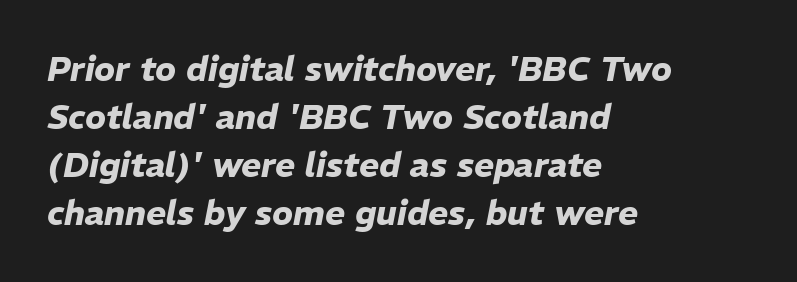
{"italic": "yes", "lean": "right", "slant_degrees": 11, "bold": "yes", "weight": "heavy", "width": "normal", "stroke_contrast": "low", "x_height": "medium", "monospaced": "no", "underline": "no", "align": "left", "line_spacing": "normal", "line_spacing_ratio": 1.41, "letter_spacing": "normal", "letter_spacing_em": 0.0, "glyph_px": 34}
